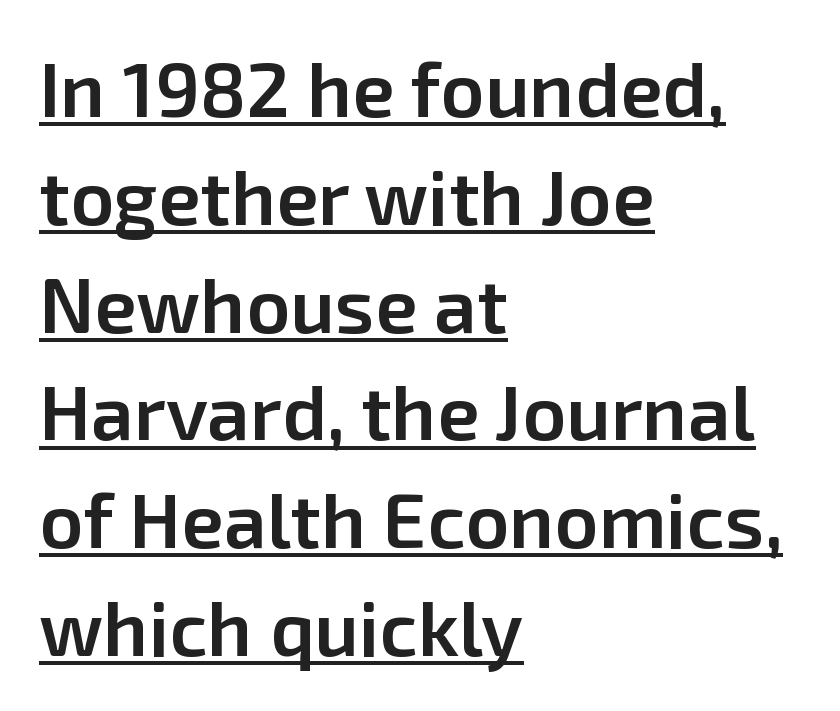
{"serif": "no", "italic": "no", "bold": "semi", "weight": "semibold", "width": "normal", "stroke_contrast": "low", "x_height": "medium", "monospaced": "no", "underline": "yes", "align": "left", "line_spacing": "normal", "line_spacing_ratio": 1.4, "letter_spacing": "normal", "letter_spacing_em": 0.0, "glyph_px": 77}
